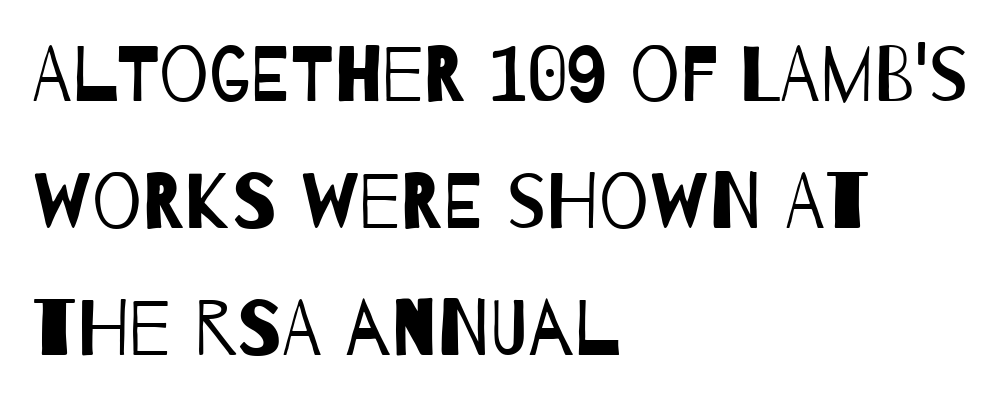
Q: Is the text bold? A: No.
Q: Is the typeface a serif or a sans-serif typeface? A: Sans-serif.
Q: Is the text underlined? A: No.
Q: How is the paragraph aligned? A: Left-aligned.
Q: Is the spacing between letters normal or unusually wide? A: Normal.
Q: Is the spacing between lines tight, normal or loose? A: Normal.
Q: Width (condensed, normal, or wide)? A: Condensed.
Q: Stroke contrast? A: Low.
Q: x-height? A: Large.
Q: Monospaced? A: No.
